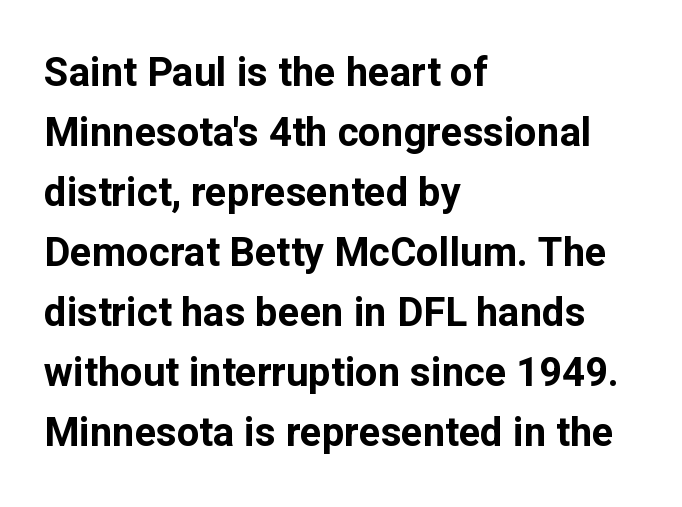
The image shows 40 px bold sans-serif type, upright; set left-aligned, normal line spacing (1.5x), normal letter spacing, not underlined; low stroke contrast and a medium x-height.
